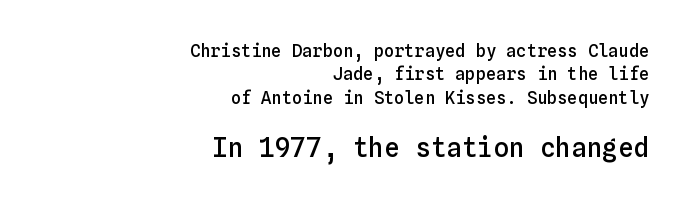
The image shows 26 px text type, upright; set right-aligned, normal line spacing (1.38x), normal letter spacing, not underlined; the second (bottom) block is 1.53x larger.
